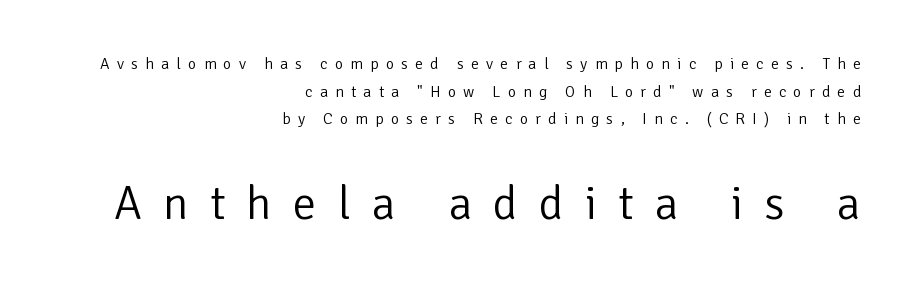
Q: Is the text bold? A: No.
Q: Is the text italic (slanted)? A: No, it is upright.
Q: Is the typeface a serif or a sans-serif typeface? A: Sans-serif.
Q: Is the text underlined? A: No.
Q: How is the paragraph aligned? A: Right-aligned.
Q: Is the spacing between letters normal or unusually wide? A: Unusually wide.
Q: Which block of text is set in a larger size, the first (top) or the second (bottom)? A: The second (bottom) one.
Q: Width (condensed, normal, or wide)? A: Normal.
Q: Stroke contrast? A: Low.
Q: x-height? A: Medium.
Q: Monospaced? A: No.
